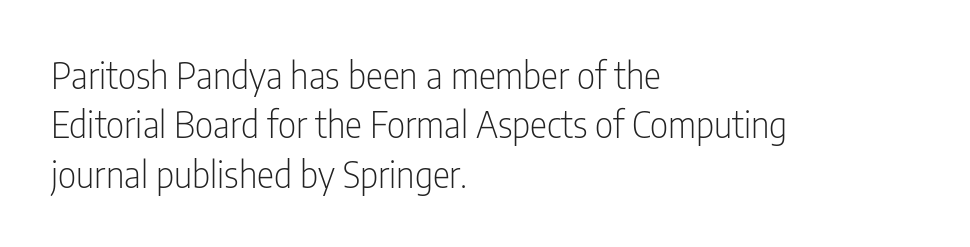
Q: Is the text bold? A: No.
Q: Is the text italic (slanted)? A: No, it is upright.
Q: Is the typeface a serif or a sans-serif typeface? A: Sans-serif.
Q: Is the text underlined? A: No.
Q: How is the paragraph aligned? A: Left-aligned.
Q: Is the spacing between letters normal or unusually wide? A: Normal.
Q: Is the spacing between lines tight, normal or loose? A: Normal.
Q: Width (condensed, normal, or wide)? A: Condensed.
Q: Stroke contrast? A: Low.
Q: x-height? A: Medium.
Q: Monospaced? A: No.
